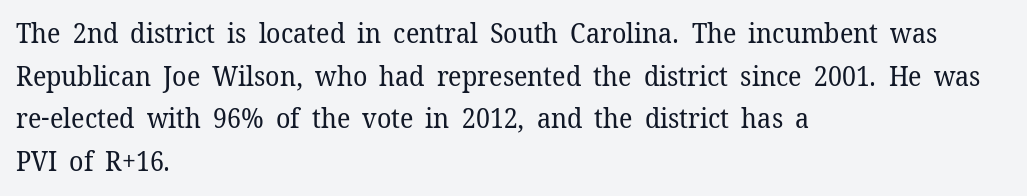
Q: Is the text bold? A: No.
Q: Is the text italic (slanted)? A: No, it is upright.
Q: Is the text underlined? A: No.
Q: How is the paragraph aligned? A: Left-aligned.
Q: Is the spacing between letters normal or unusually wide? A: Normal.
Q: Is the spacing between lines tight, normal or loose? A: Normal.
